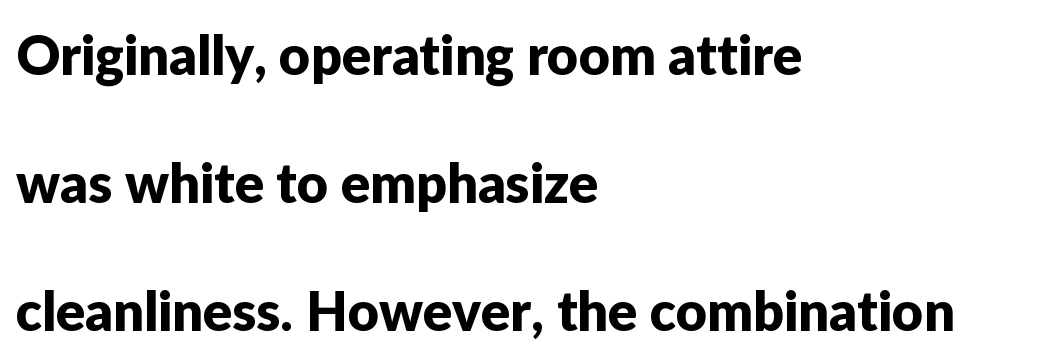
The passage shown has conventional tracking throughout. The gap between lines stays unmarked. The leading is generous, giving the passage an open texture. Varying glyph widths throughout — classic text-font behaviour.
